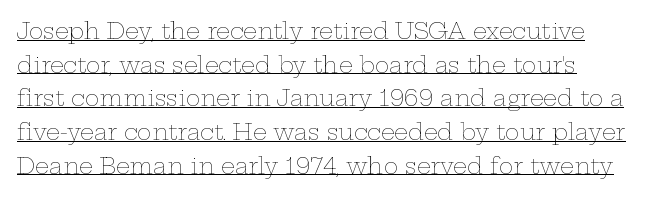
Each word holds together tightly as a unit, with standard inter-letter gaps. The space between consecutive lines is moderate. This sample uses an upright cut, with every glyph sitting square on the baseline. The face used here appears with an underline applied.
